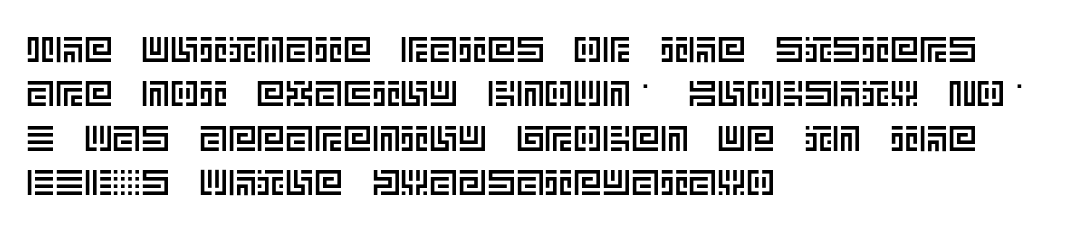
The image shows 36 px text type, upright; set left-aligned, line spacing 1.23x, normal letter spacing, not underlined; a large x-height.
